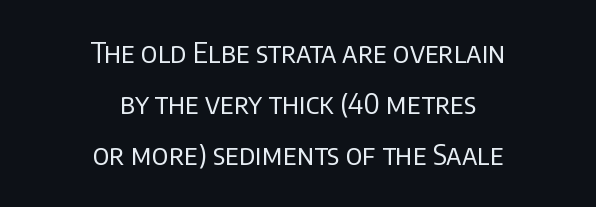
Q: Is the text bold? A: No.
Q: Is the text italic (slanted)? A: No, it is upright.
Q: Is the typeface a serif or a sans-serif typeface? A: Sans-serif.
Q: Is the text underlined? A: No.
Q: How is the paragraph aligned? A: Centered.
Q: Is the spacing between letters normal or unusually wide? A: Normal.
Q: Width (condensed, normal, or wide)? A: Normal.
Q: Stroke contrast? A: Low.
Q: x-height? A: Large.
Q: Monospaced? A: No.
